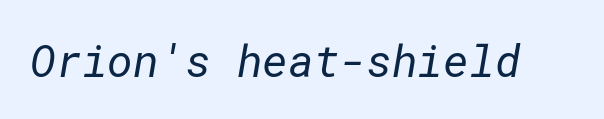
The image shows 44 px regular-weight sans-serif type; set normal letter spacing, not underlined; low stroke contrast and a medium x-height.
